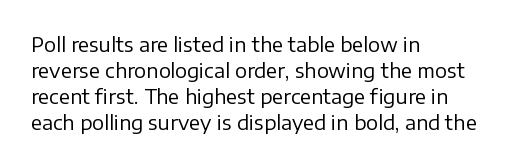
The image shows 20 px text type, upright; set left-aligned, normal line spacing (1.3x), normal letter spacing, not underlined.
